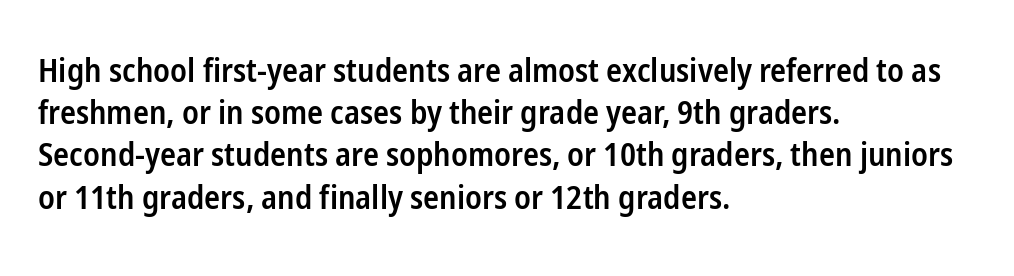
The image shows 33 px semibold, condensed sans-serif type, upright; set left-aligned, normal line spacing (1.28x), normal letter spacing, not underlined; low stroke contrast and a medium x-height.
